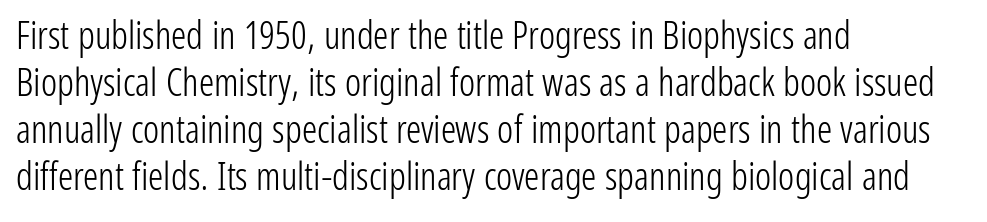
Q: Is the text bold? A: No.
Q: Is the text italic (slanted)? A: No, it is upright.
Q: Is the typeface a serif or a sans-serif typeface? A: Sans-serif.
Q: Is the text underlined? A: No.
Q: How is the paragraph aligned? A: Left-aligned.
Q: Is the spacing between letters normal or unusually wide? A: Normal.
Q: Width (condensed, normal, or wide)? A: Condensed.
Q: Stroke contrast? A: Low.
Q: x-height? A: Medium.
Q: Monospaced? A: No.
